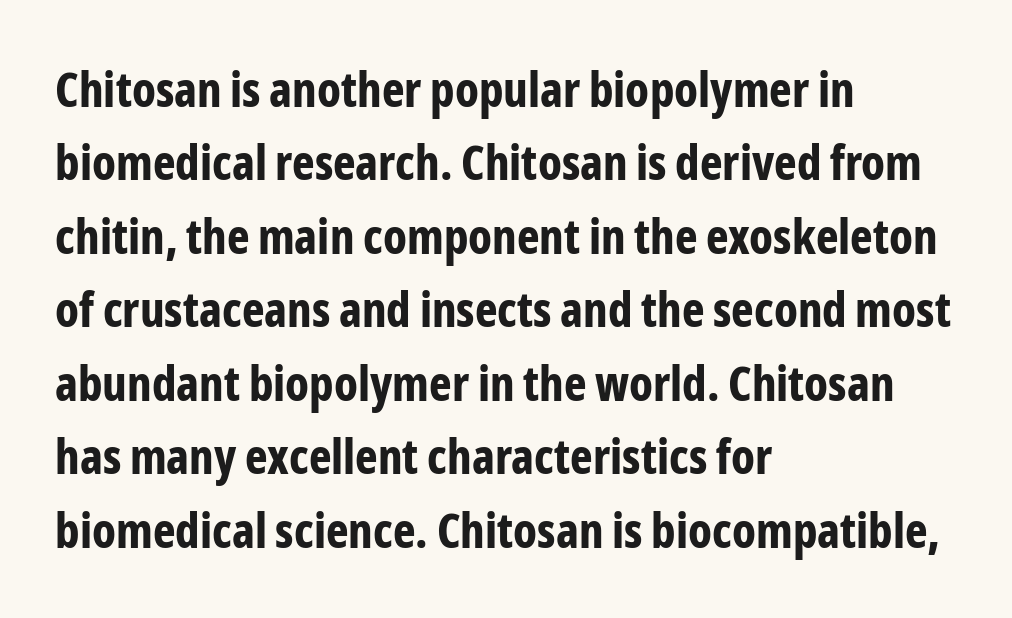
The face used here is proportionally spaced, like ordinary book or web type. The text block is weighted toward the left margin, trailing off unevenly rightward. Upright lettering throughout. Does the weight exceed regular? Yes, all the way to bold.
